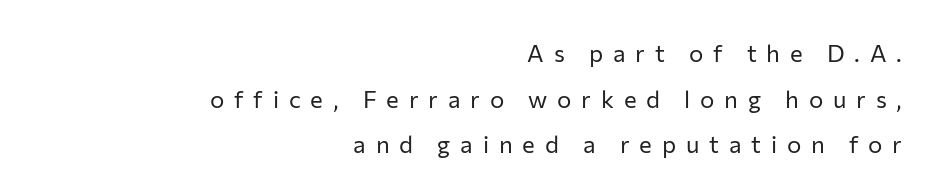
You could only call the tracking loose — the letters float apart. Alignment: flush right. Each row of text sits above clean, open space. Is there any slant? The stems are plumb. The cut favours lightness, reaching ordinary text weight at its darkest. One glance says open: line gaps are wider than usual.
